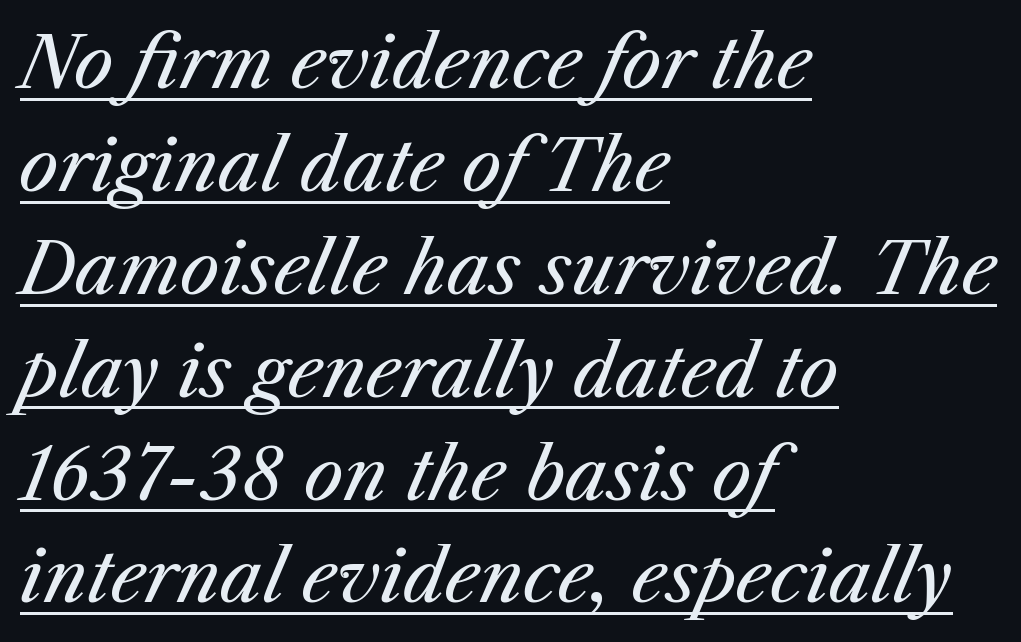
Spacing between characters is what you'd get straight out of the box. A typesetter would mark this as italic. Visually the block forms a straight wall on the left and a jagged coastline on the right. The typeface has the unassuming heft of standard copy or less.
